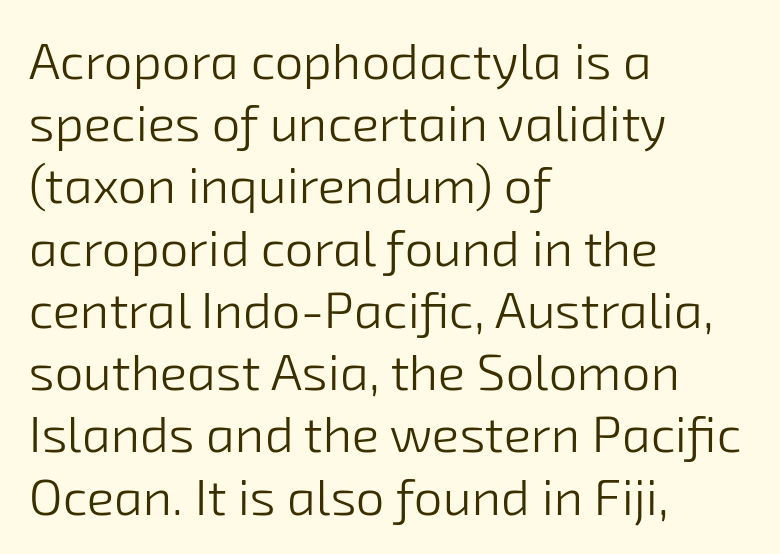
The image shows 51 px light sans-serif type; set left-aligned, line spacing 1.22x, normal letter spacing, not underlined; low stroke contrast and a medium x-height.
